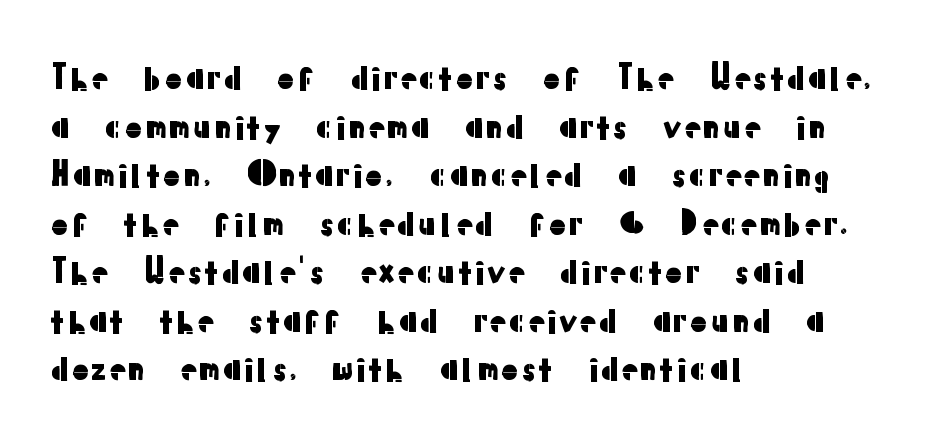
Q: Is the text italic (slanted)? A: No, it is upright.
Q: Is the typeface a serif or a sans-serif typeface? A: Sans-serif.
Q: Is the text underlined? A: No.
Q: How is the paragraph aligned? A: Left-aligned.
Q: Is the spacing between letters normal or unusually wide? A: Normal.
Q: Is the spacing between lines tight, normal or loose? A: Normal.
Q: Width (condensed, normal, or wide)? A: Normal.
Q: Stroke contrast? A: Low.
Q: x-height? A: Medium.
Q: Monospaced? A: No.
